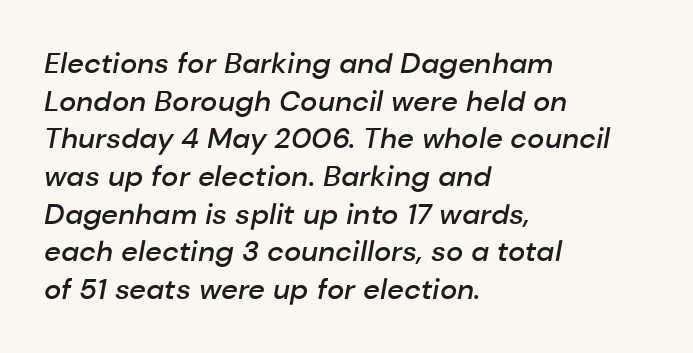
{"italic": "yes", "lean": "right", "slant_degrees": 10, "bold": "semi", "weight": "semibold", "width": "normal", "stroke_contrast": "low", "x_height": "medium", "monospaced": "no", "underline": "no", "align": "left", "line_spacing": "normal", "line_spacing_ratio": 1.3, "letter_spacing": "normal", "letter_spacing_em": 0.0, "glyph_px": 29}
